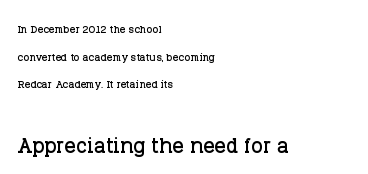
Q: Is the text italic (slanted)? A: No, it is upright.
Q: Is the typeface a serif or a sans-serif typeface? A: Serif.
Q: Is the text underlined? A: No.
Q: How is the paragraph aligned? A: Left-aligned.
Q: Is the spacing between letters normal or unusually wide? A: Normal.
Q: Is the spacing between lines tight, normal or loose? A: Loose.
Q: Which block of text is set in a larger size, the first (top) or the second (bottom)? A: The second (bottom) one.
Q: Width (condensed, normal, or wide)? A: Normal.
Q: Stroke contrast? A: Low.
Q: x-height? A: Large.
Q: Monospaced? A: No.
